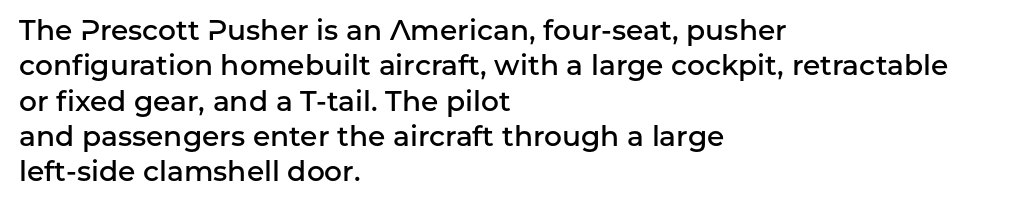
Q: Is the text bold? A: Semi-bold.
Q: Is the text italic (slanted)? A: No, it is upright.
Q: Is the typeface a serif or a sans-serif typeface? A: Sans-serif.
Q: Is the text underlined? A: No.
Q: How is the paragraph aligned? A: Left-aligned.
Q: Is the spacing between letters normal or unusually wide? A: Normal.
Q: Is the spacing between lines tight, normal or loose? A: Normal.
Q: Width (condensed, normal, or wide)? A: Normal.
Q: Stroke contrast? A: Low.
Q: x-height? A: Medium.
Q: Monospaced? A: No.
